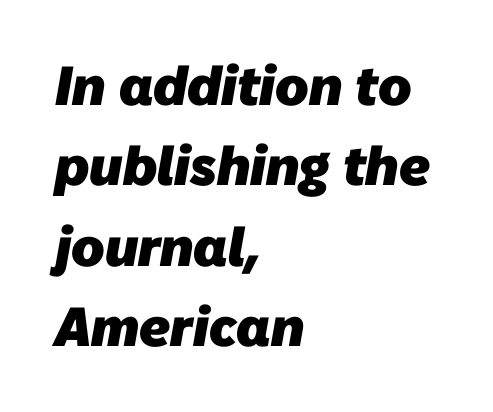
The rendering anchors every line to the left-hand side. The strokes are fattened all the way to bold. The space between consecutive lines is moderate. Students, note that the glyphs here touch the page at normal intervals. Descender tails drop into unmarked territory. The designer went with a sans here, leaving each stem footless.
